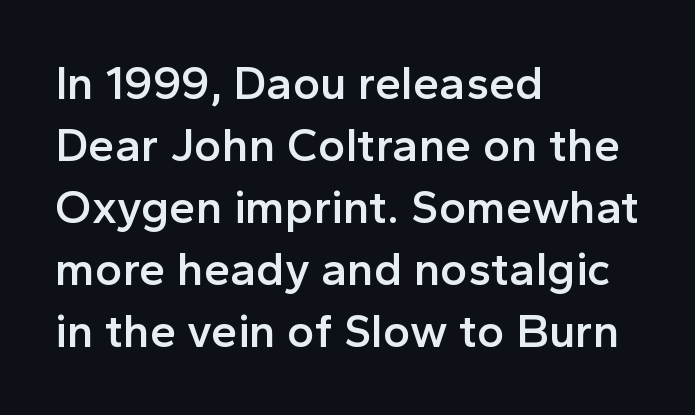
Unmarked baselines from the first word to the last. Notice how descenders clear the ascenders below comfortably — that's standard leading. All the whitespace from short lines collects on the right. Heft: intermediate — a semibold.
